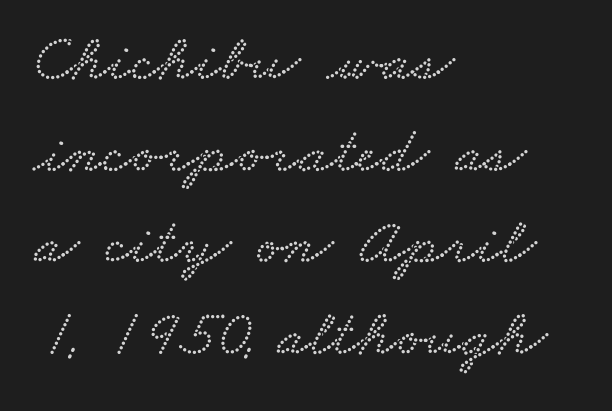
Q: Is the text underlined? A: No.
Q: How is the paragraph aligned? A: Left-aligned.
Q: Is the spacing between letters normal or unusually wide? A: Normal.
Q: Is the spacing between lines tight, normal or loose? A: Normal.
Q: Width (condensed, normal, or wide)? A: Wide.
Q: Stroke contrast? A: Low.
Q: x-height? A: Small.
Q: Monospaced? A: No.
